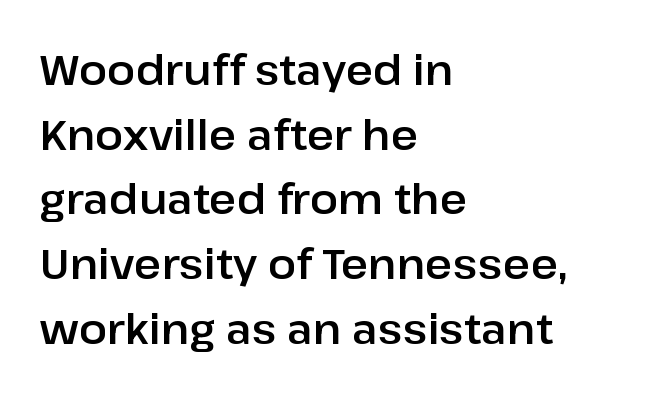
{"serif": "no", "italic": "no", "width": "normal", "stroke_contrast": "low", "x_height": "medium", "monospaced": "no", "underline": "no", "align": "left", "line_spacing": "normal", "line_spacing_ratio": 1.54, "letter_spacing": "normal", "letter_spacing_em": 0.0, "glyph_px": 42}
